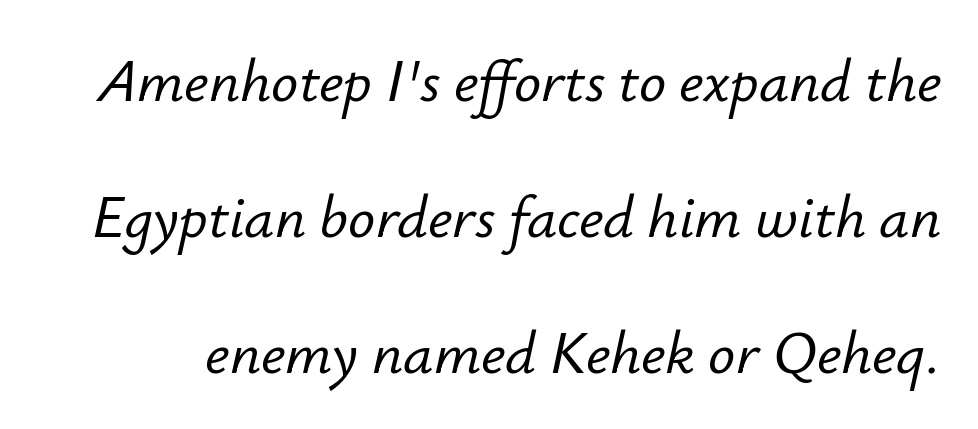
The rendering uses natural spacing where letterforms have individual widths. Descenders are the only things crossing below the line. The passage shown has conventional tracking throughout. Each new line begins a long way beneath the previous one. Designer's note — italics engaged.
